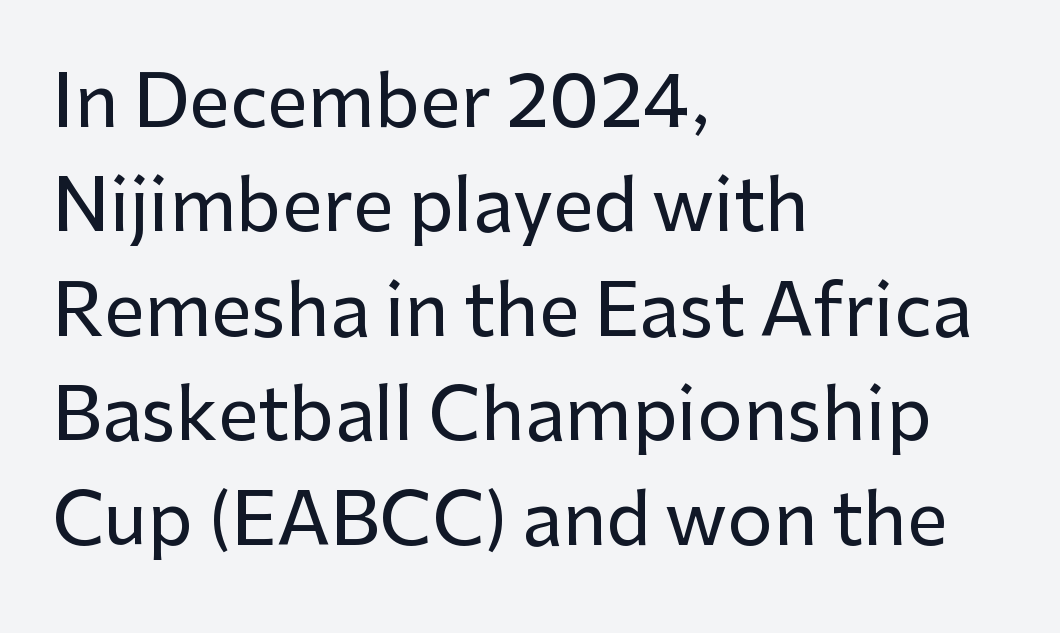
Horizontally, the lines are justified to the leading edge only. Whoever set this chose a conventional vertical rhythm. The passage shown is not underscored anywhere. Short note: letters normally spaced.
